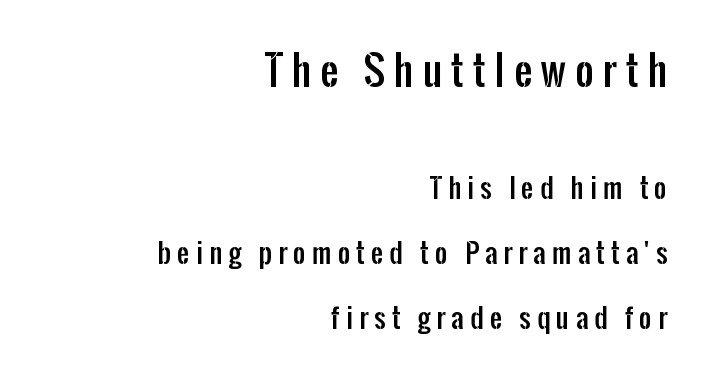
{"serif": "no", "italic": "no", "width": "condensed", "stroke_contrast": "low", "x_height": "medium", "monospaced": "no", "underline": "no", "align": "right", "line_spacing": "loose", "line_spacing_ratio": 2.4, "letter_spacing": "wide", "letter_spacing_em": 0.23, "larger_block": "first", "size_ratio": 1.48, "glyph_px": 40}
